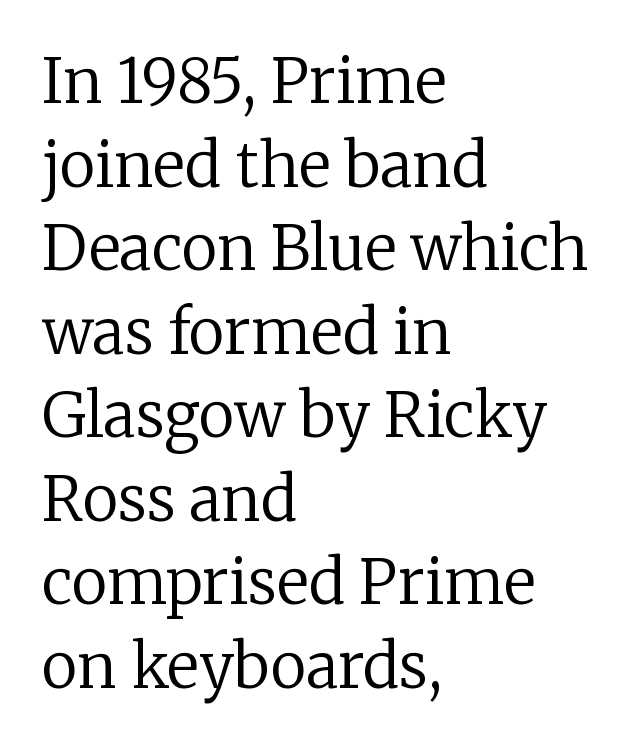
Q: Is the text bold? A: No.
Q: Is the text italic (slanted)? A: No, it is upright.
Q: Is the typeface a serif or a sans-serif typeface? A: Serif.
Q: Is the text underlined? A: No.
Q: How is the paragraph aligned? A: Left-aligned.
Q: Is the spacing between letters normal or unusually wide? A: Normal.
Q: Is the spacing between lines tight, normal or loose? A: Normal.
Q: Width (condensed, normal, or wide)? A: Normal.
Q: Stroke contrast? A: Low.
Q: x-height? A: Medium.
Q: Monospaced? A: No.
